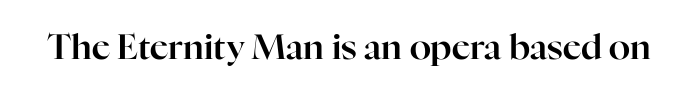
Each letter's strokes conclude with small projecting serifs. Character widths vary here, with narrow letters taking less room than wide ones. Characters follow at the spacing the type designer built in. Descenders hang freely into open space. Style check: upright.
